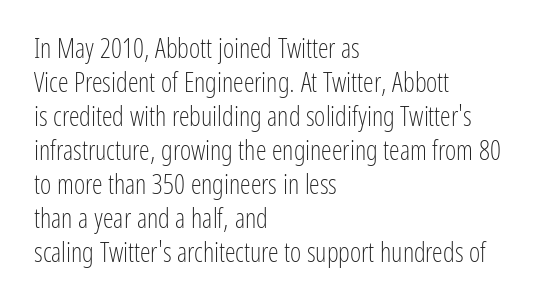
The image shows 27 px text type, upright; set left-aligned, normal line spacing (1.26x), normal letter spacing, not underlined.
